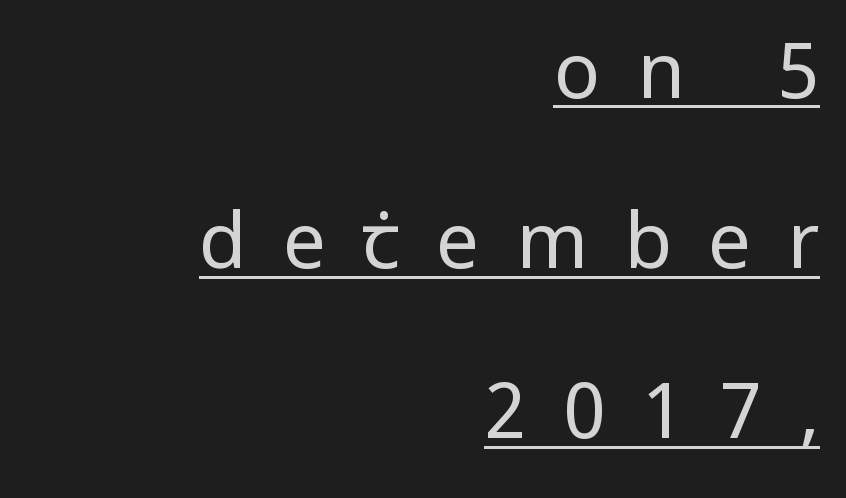
This sample has the flowing, uneven cadence of proportional lettering. If you drew a line through each stem, it would be perfectly vertical. A typesetter would call this heavily tracked-out type. Line endings align vertically; line beginnings do not. The lettering is marked with a stroke running underneath it. A quiet, ordinary-to-light weight characterises the typeface.
